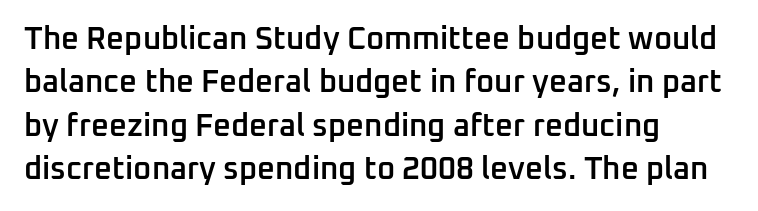
The image shows 31 px semibold sans-serif type, upright; set left-aligned, normal line spacing (1.4x), normal letter spacing, not underlined; low stroke contrast and a medium x-height.
